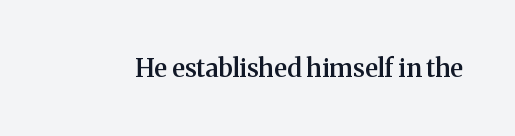
{"italic": "no", "bold": "semi", "underline": "no", "letter_spacing": "normal", "letter_spacing_em": 0.0, "glyph_px": 25}
